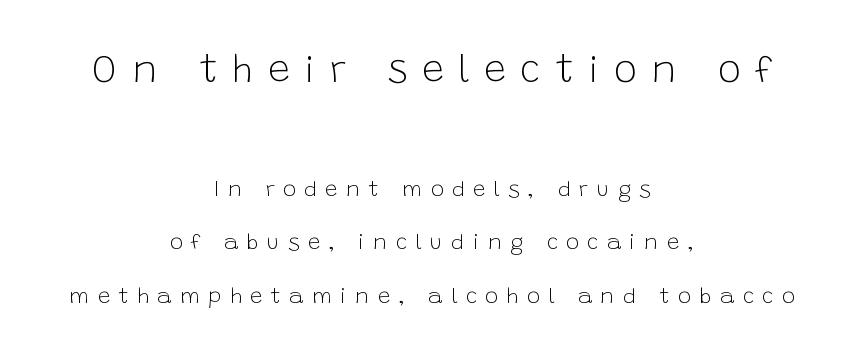
{"serif": "no", "italic": "no", "bold": "no", "weight": "light", "width": "normal", "stroke_contrast": "low", "x_height": "large", "monospaced": "no", "underline": "no", "align": "center", "line_spacing": "loose", "line_spacing_ratio": 2.43, "letter_spacing": "wide", "letter_spacing_em": 0.37, "larger_block": "first", "size_ratio": 1.77, "glyph_px": 39}
